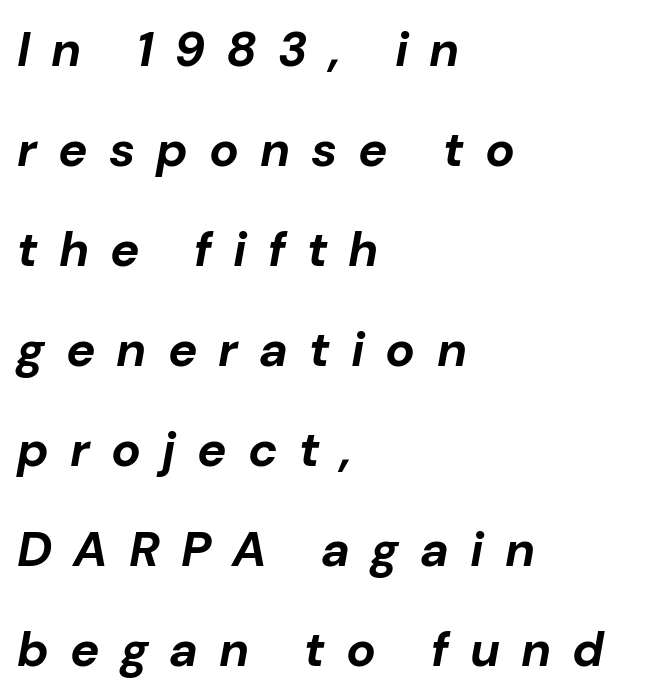
Q: Is the text bold? A: Yes.
Q: Is the text italic (slanted)? A: Yes, it leans right by about 10 degrees.
Q: Is the text underlined? A: No.
Q: How is the paragraph aligned? A: Left-aligned.
Q: Is the spacing between letters normal or unusually wide? A: Unusually wide.
Q: Is the spacing between lines tight, normal or loose? A: Loose.
Q: Width (condensed, normal, or wide)? A: Normal.
Q: Stroke contrast? A: Low.
Q: x-height? A: Medium.
Q: Monospaced? A: No.
